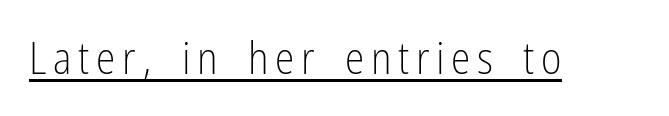
{"serif": "no", "italic": "no", "bold": "no", "weight": "light", "width": "condensed", "stroke_contrast": "low", "x_height": "medium", "monospaced": "no", "underline": "yes", "glyph_px": 44}
